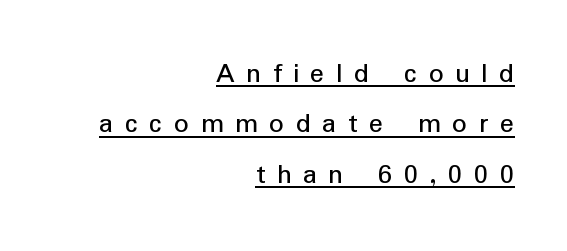
The image shows 29 px regular-weight sans-serif type, upright; set right-aligned, line spacing 1.74x, unusually wide letter spacing (+0.4 em), underlined; low stroke contrast and a medium x-height.
